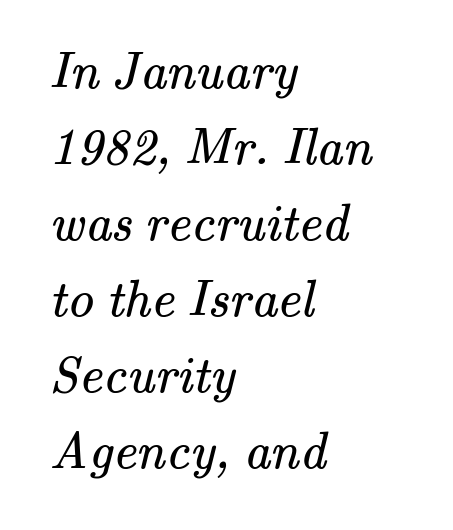
The image shows 52 px regular-weight serif type; set left-aligned, normal line spacing (1.46x), normal letter spacing, not underlined; medium stroke contrast and a small x-height.
